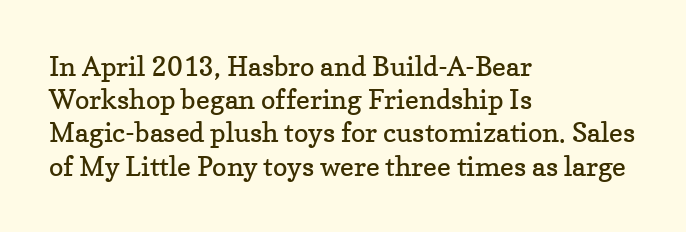
{"italic": "no", "bold": "no", "underline": "no", "align": "left", "line_spacing_ratio": 1.23, "letter_spacing": "normal", "letter_spacing_em": 0.0, "glyph_px": 27}
